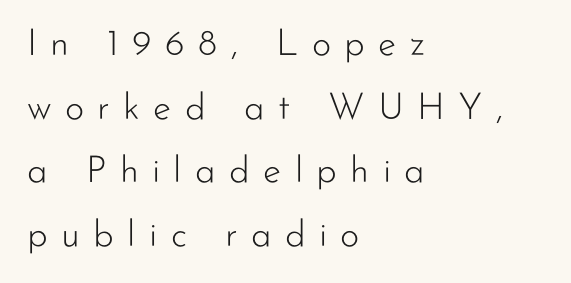
Q: Is the text bold? A: No.
Q: Is the text italic (slanted)? A: No, it is upright.
Q: Is the typeface a serif or a sans-serif typeface? A: Sans-serif.
Q: Is the text underlined? A: No.
Q: How is the paragraph aligned? A: Left-aligned.
Q: Is the spacing between letters normal or unusually wide? A: Unusually wide.
Q: Width (condensed, normal, or wide)? A: Normal.
Q: Stroke contrast? A: Low.
Q: x-height? A: Small.
Q: Monospaced? A: No.
